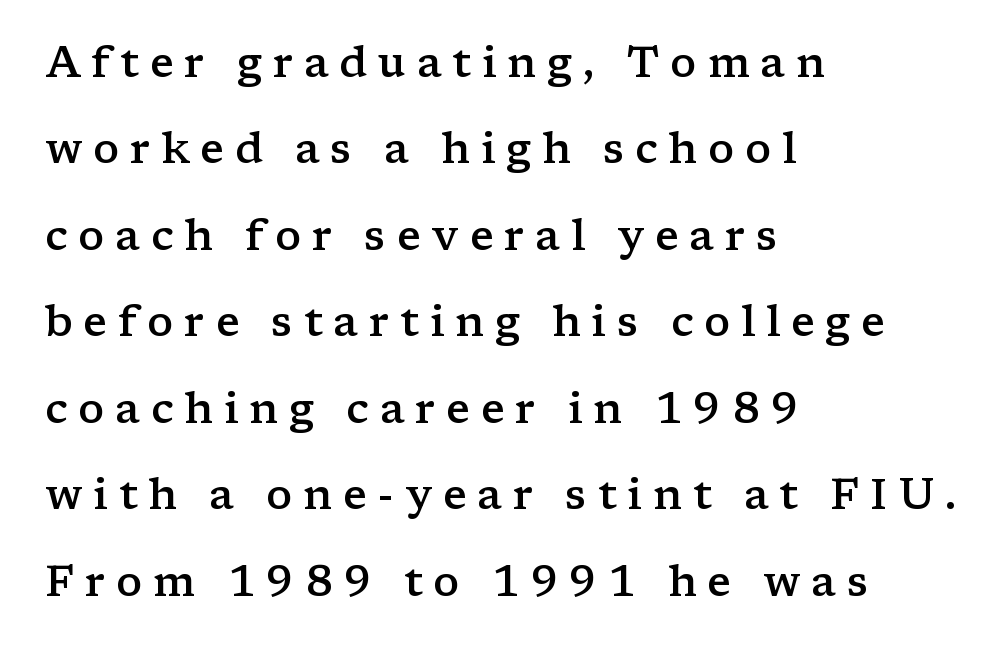
Q: Is the text bold? A: Semi-bold.
Q: Is the text italic (slanted)? A: No, it is upright.
Q: Is the typeface a serif or a sans-serif typeface? A: Serif.
Q: Is the text underlined? A: No.
Q: How is the paragraph aligned? A: Left-aligned.
Q: Is the spacing between letters normal or unusually wide? A: Unusually wide.
Q: Is the spacing between lines tight, normal or loose? A: Loose.
Q: Width (condensed, normal, or wide)? A: Wide.
Q: Stroke contrast? A: Low.
Q: x-height? A: Medium.
Q: Monospaced? A: No.
